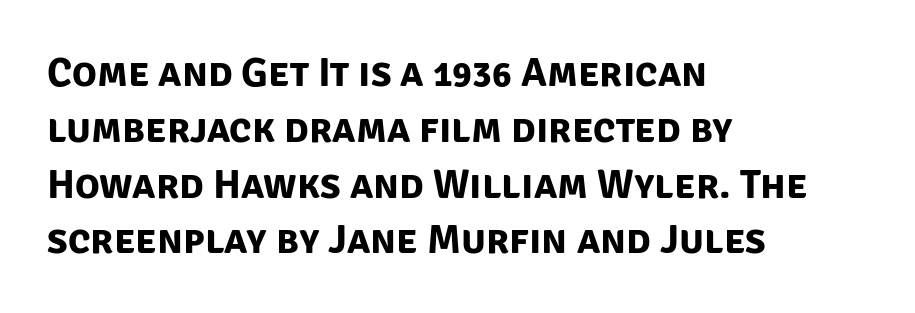
Q: Is the text bold? A: Yes.
Q: Is the typeface a serif or a sans-serif typeface? A: Sans-serif.
Q: Is the text underlined? A: No.
Q: How is the paragraph aligned? A: Left-aligned.
Q: Is the spacing between letters normal or unusually wide? A: Normal.
Q: Is the spacing between lines tight, normal or loose? A: Normal.
Q: Width (condensed, normal, or wide)? A: Normal.
Q: Stroke contrast? A: Low.
Q: x-height? A: Large.
Q: Monospaced? A: No.
